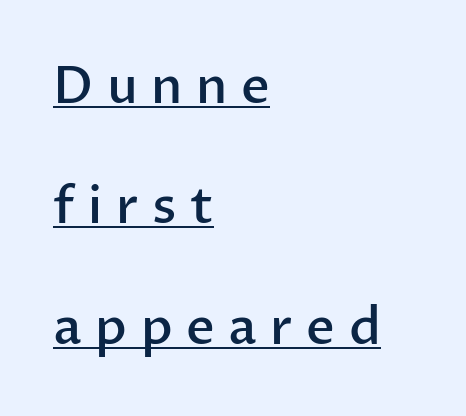
{"serif": "no", "italic": "no", "bold": "semi", "weight": "semibold", "width": "normal", "stroke_contrast": "low", "x_height": "medium", "monospaced": "no", "underline": "yes", "align": "left", "line_spacing": "loose", "line_spacing_ratio": 2.41, "letter_spacing": "wide", "letter_spacing_em": 0.27, "glyph_px": 50}
